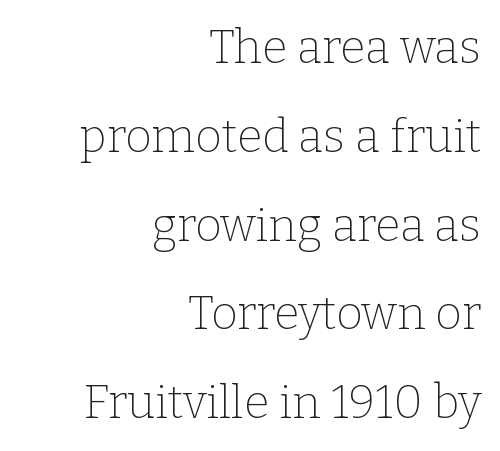
{"serif": "yes", "italic": "no", "bold": "no", "weight": "thin", "width": "normal", "stroke_contrast": "low", "x_height": "medium", "monospaced": "no", "underline": "no", "align": "right", "line_spacing": "loose", "line_spacing_ratio": 1.93, "letter_spacing": "normal", "letter_spacing_em": 0.0, "glyph_px": 46}
